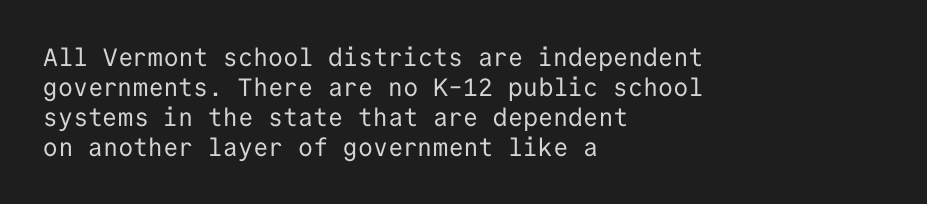
Q: Is the text bold? A: No.
Q: Is the text italic (slanted)? A: No, it is upright.
Q: Is the text underlined? A: No.
Q: How is the paragraph aligned? A: Left-aligned.
Q: Is the spacing between letters normal or unusually wide? A: Normal.
